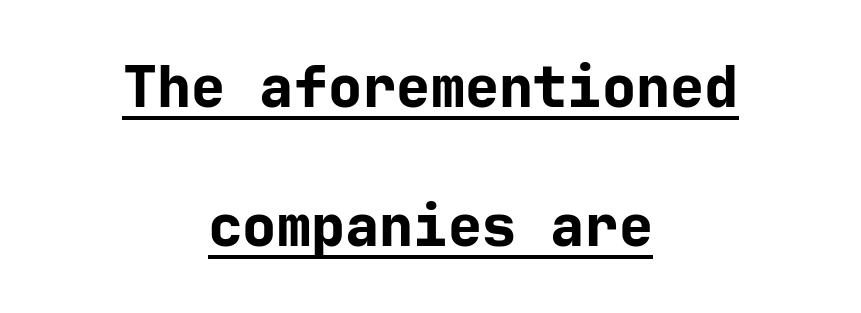
The image shows 57 px bold sans-serif type, upright; set centered, loose line spacing (2.44x), normal letter spacing, underlined; low stroke contrast and a medium x-height.
